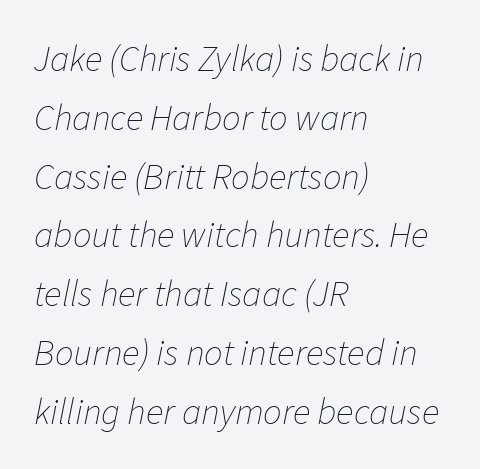
{"italic": "yes", "lean": "right", "slant_degrees": 11, "bold": "no", "weight": "thin", "width": "normal", "stroke_contrast": "low", "x_height": "medium", "monospaced": "no", "underline": "no", "align": "left", "line_spacing": "normal", "line_spacing_ratio": 1.59, "letter_spacing": "normal", "letter_spacing_em": 0.0, "glyph_px": 37}
